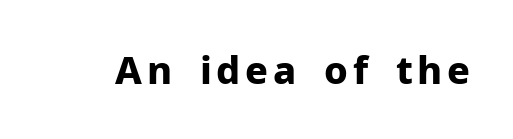
The image shows 38 px bold sans-serif type, upright; set not underlined; low stroke contrast and a medium x-height.
